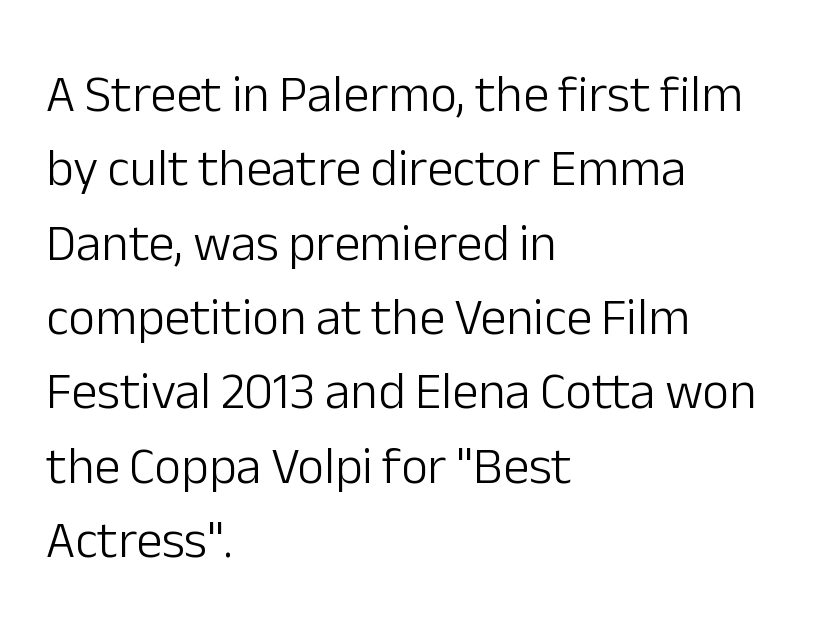
The compositor pushed each line to the left boundary. Each word holds together tightly as a unit, with standard inter-letter gaps. Check where the strokes stop: nothing finishes them off — pure sans. The area under the type is left untouched.
